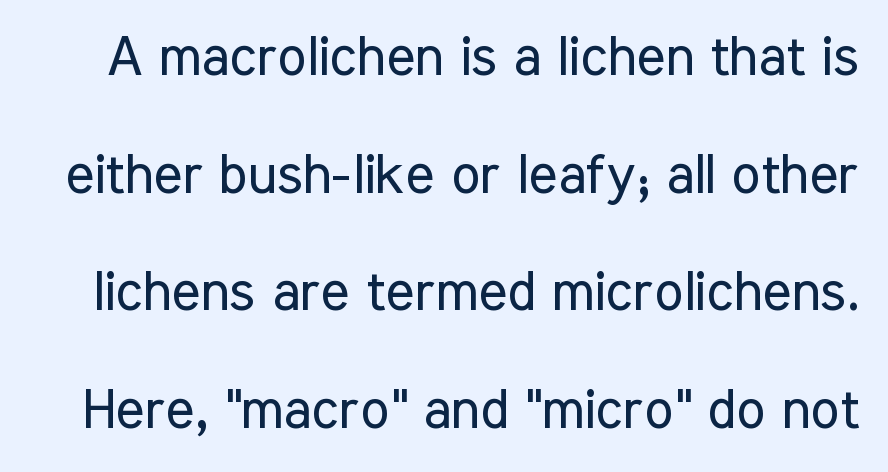
{"serif": "no", "italic": "no", "bold": "no", "weight": "regular", "width": "condensed", "stroke_contrast": "low", "x_height": "medium", "monospaced": "no", "underline": "no", "line_spacing": "loose", "line_spacing_ratio": 2.14, "letter_spacing": "normal", "letter_spacing_em": 0.0, "glyph_px": 55}
